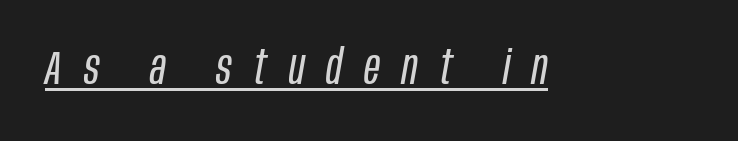
The image shows 48 px regular-weight, condensed type, italic (leaning right); set unusually wide letter spacing (+0.46 em), underlined; low stroke contrast and a large x-height.
